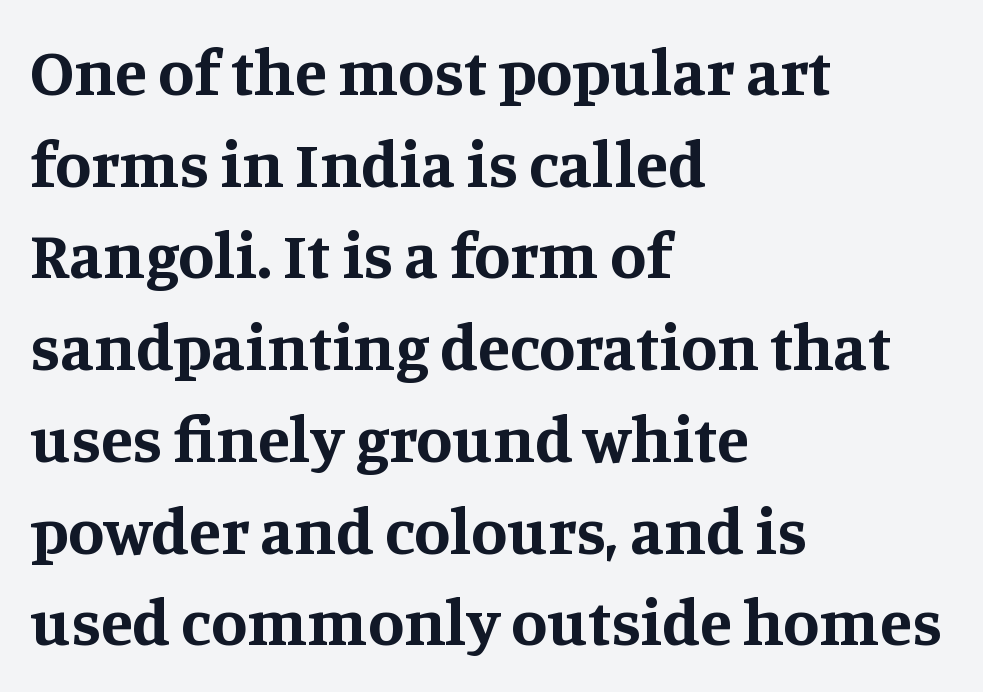
The image shows 66 px bold serif type, upright; set left-aligned, normal line spacing (1.39x), normal letter spacing, not underlined; medium stroke contrast and a large x-height.
